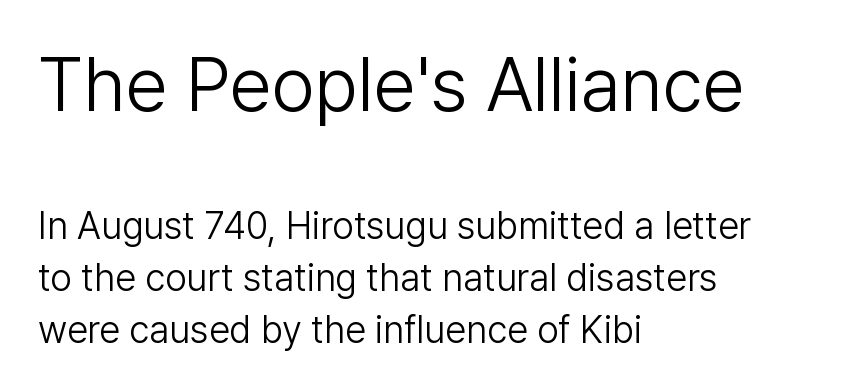
The lettering holds an erect, upright posture throughout. In terms of letterform style, serifs are entirely absent. Has an underline been added? It has not. Caption: multi-line text, flush left, ragged right.
